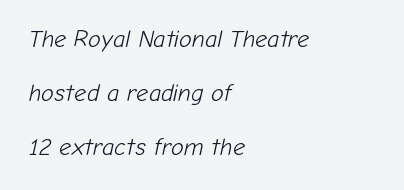
Casual observation: everything's shoved over to the left. These glyphs show unthickened strokes, regular width or finer. Beneath every word, the page is bare. How are the letters spaced? Ordinarily, with no added tracking. The vertical gap from one line to the next is large. Italic: yes, the glyphs are oblique.
